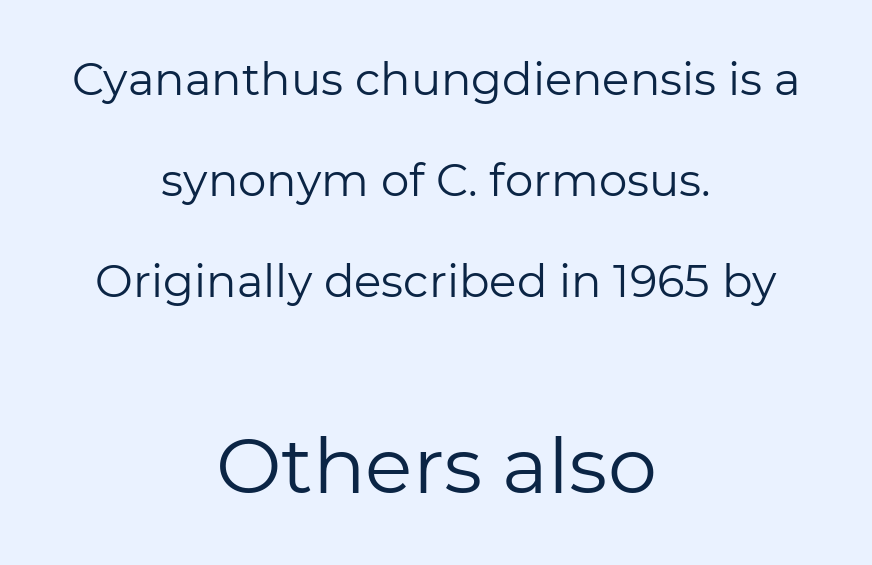
Leftover space on each line is divided equally before and after the words. Posture: straight, roman, zero tilt. Stems here are at most as thick as an everyday book face. A student would notice the bottom passage is typeset larger than what precedes it.
